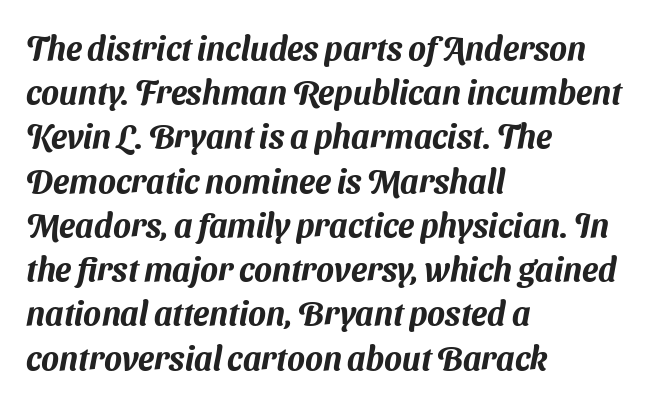
Horizontally, the lines are justified to the leading edge only. The letters carry no serifs — their stems end cleanly without finishing strokes. The letters sit at their default tracking, neither squeezed nor spread. This sample has the flowing, uneven cadence of proportional lettering.
